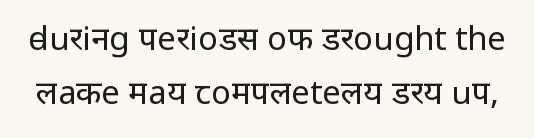
Q: Is the text bold? A: No.
Q: Is the text italic (slanted)? A: No, it is upright.
Q: Is the typeface a serif or a sans-serif typeface? A: Sans-serif.
Q: Is the text underlined? A: No.
Q: Is the spacing between letters normal or unusually wide? A: Normal.
Q: Is the spacing between lines tight, normal or loose? A: Normal.
Q: Width (condensed, normal, or wide)? A: Normal.
Q: Stroke contrast? A: Low.
Q: x-height? A: Medium.
Q: Monospaced? A: No.
